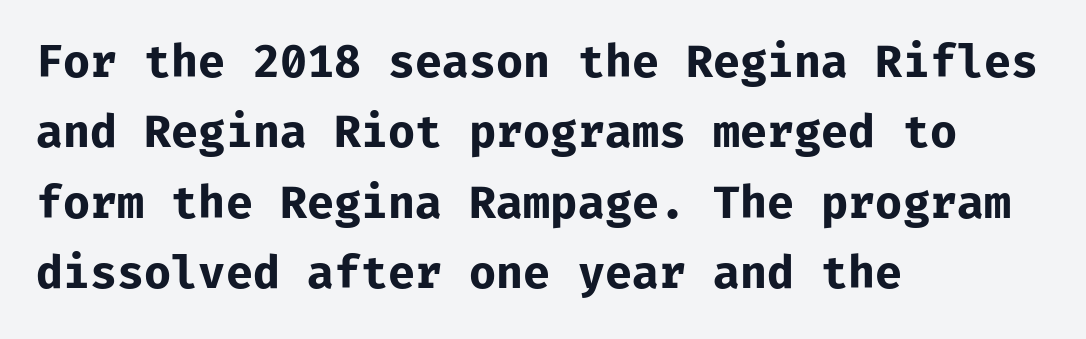
The image shows 44 px bold sans-serif type, upright; set left-aligned, normal line spacing (1.6x), normal letter spacing, not underlined; low stroke contrast and a medium x-height.
